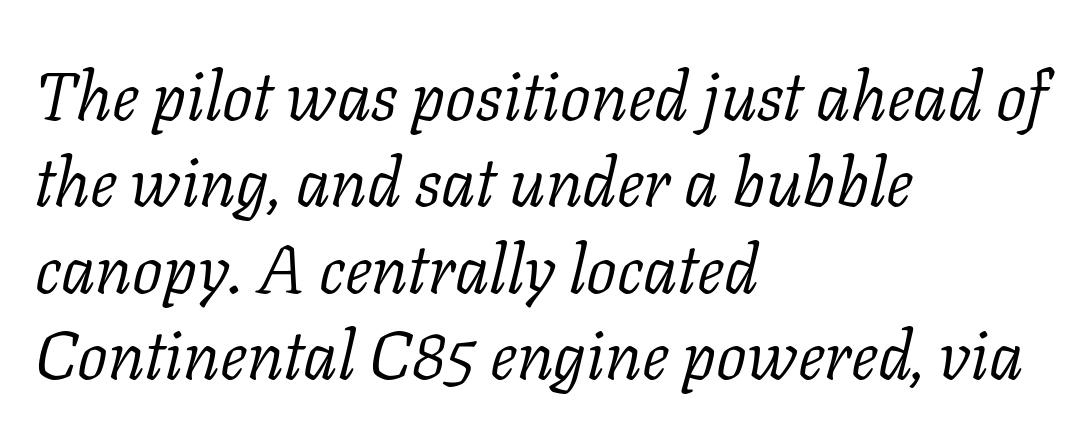
Q: Is the text bold? A: No.
Q: Is the text italic (slanted)? A: Yes, it leans right by about 11 degrees.
Q: Is the typeface a serif or a sans-serif typeface? A: Serif.
Q: Is the text underlined? A: No.
Q: How is the paragraph aligned? A: Left-aligned.
Q: Is the spacing between letters normal or unusually wide? A: Normal.
Q: Is the spacing between lines tight, normal or loose? A: Normal.
Q: Width (condensed, normal, or wide)? A: Normal.
Q: Stroke contrast? A: Low.
Q: x-height? A: Medium.
Q: Monospaced? A: No.
